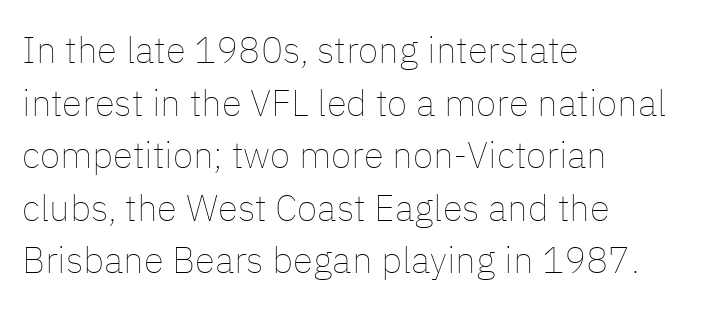
Q: Is the text bold? A: No.
Q: Is the text italic (slanted)? A: No, it is upright.
Q: Is the text underlined? A: No.
Q: How is the paragraph aligned? A: Left-aligned.
Q: Is the spacing between letters normal or unusually wide? A: Normal.
Q: Is the spacing between lines tight, normal or loose? A: Normal.
Q: Width (condensed, normal, or wide)? A: Normal.
Q: Stroke contrast? A: Low.
Q: x-height? A: Medium.
Q: Monospaced? A: No.
